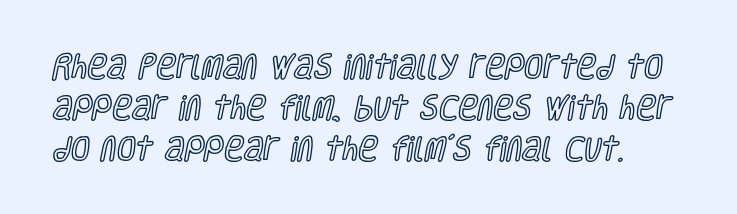
Q: Is the text italic (slanted)? A: Yes.
Q: Is the text underlined? A: No.
Q: Is the spacing between letters normal or unusually wide? A: Normal.
Q: Is the spacing between lines tight, normal or loose? A: Normal.
